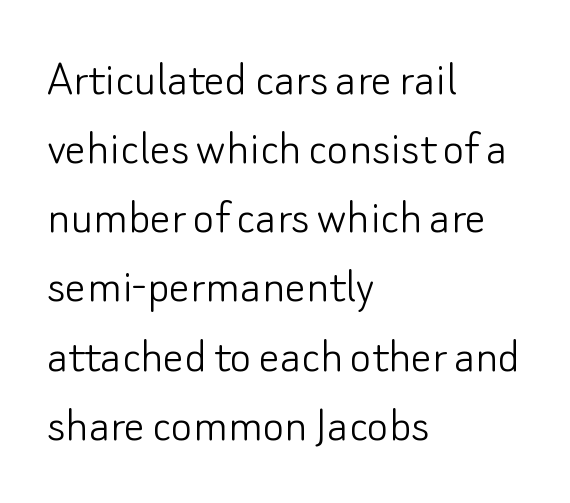
Summary of weight: not heavy and not bold. Line beginnings align vertically; line endings do not. Does the lettering tilt? It doesn't — this is upright. This rendering employs a face without finishing strokes, i.e., a sans-serif.
